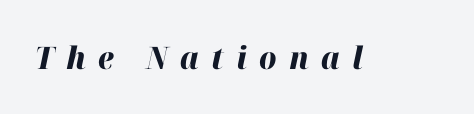
Look at the stroke-to-counter ratio: heavy, a bold. Any mark beneath the type? The region is blank. The typography opts for an oblique posture over an upright one. Substantial extra tracking has been applied to these lines. Proportional: the letters do not fall into vertical columns.
